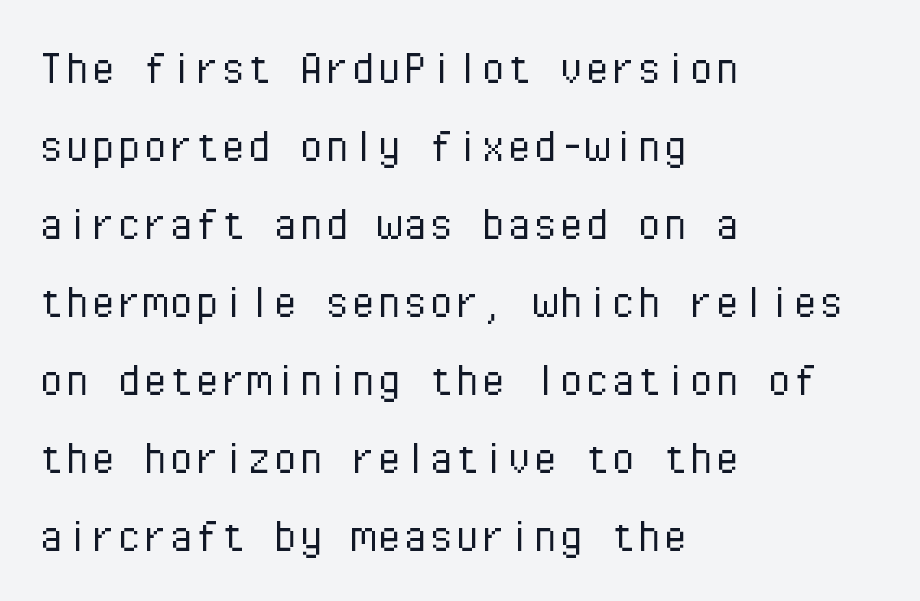
Q: Is the text bold? A: No.
Q: Is the text italic (slanted)? A: No, it is upright.
Q: Is the typeface a serif or a sans-serif typeface? A: Sans-serif.
Q: Is the text underlined? A: No.
Q: How is the paragraph aligned? A: Left-aligned.
Q: Is the spacing between letters normal or unusually wide? A: Normal.
Q: Is the spacing between lines tight, normal or loose? A: Normal.
Q: Width (condensed, normal, or wide)? A: Normal.
Q: Stroke contrast? A: Low.
Q: x-height? A: Medium.
Q: Monospaced? A: Yes.
